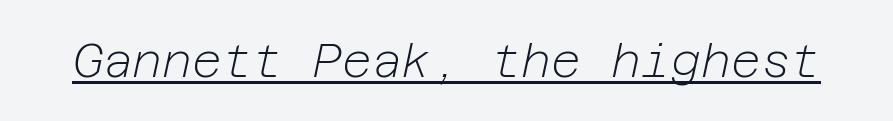
The image shows 46 px light type, italic (leaning right); set normal letter spacing, underlined; low stroke contrast and a medium x-height.
